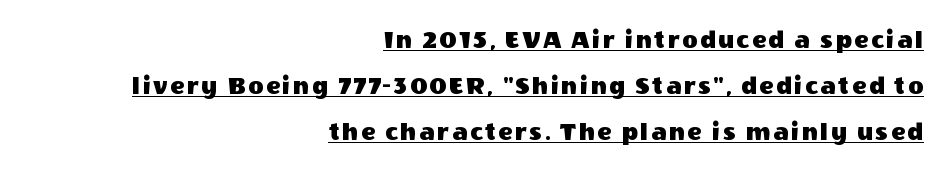
Ordinary non-slanted type is in use. The rendering anchors every line to the right-hand side. Every word sits above its own underline.
